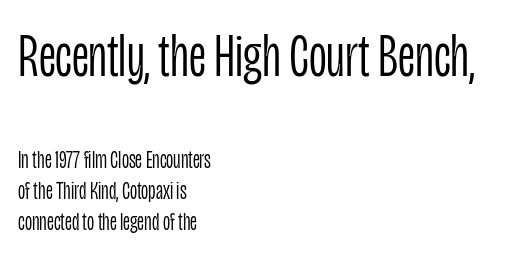
{"serif": "no", "italic": "no", "bold": "no", "weight": "light", "width": "condensed", "stroke_contrast": "low", "x_height": "large", "monospaced": "no", "underline": "no", "align": "left", "line_spacing_ratio": 1.24, "letter_spacing": "normal", "letter_spacing_em": 0.0, "larger_block": "first", "size_ratio": 2.48, "glyph_px": 62}
